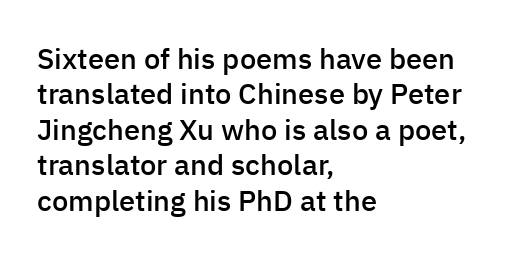
Q: Is the text bold? A: Semi-bold.
Q: Is the text italic (slanted)? A: No, it is upright.
Q: Is the typeface a serif or a sans-serif typeface? A: Sans-serif.
Q: Is the text underlined? A: No.
Q: How is the paragraph aligned? A: Left-aligned.
Q: Is the spacing between letters normal or unusually wide? A: Normal.
Q: Width (condensed, normal, or wide)? A: Normal.
Q: Stroke contrast? A: Low.
Q: x-height? A: Medium.
Q: Monospaced? A: No.
